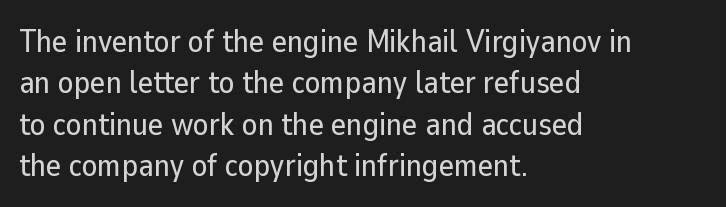
The glyphs are unaccompanied by any horizontal stroke below them. If you measured baseline to baseline, you'd find a middling distance. This sample uses an upright cut, with every glyph sitting square on the baseline. The passage is arranged the way most books set body copy — flush left. Proportional: the letters do not fall into vertical columns. Each word holds together tightly as a unit, with standard inter-letter gaps.
